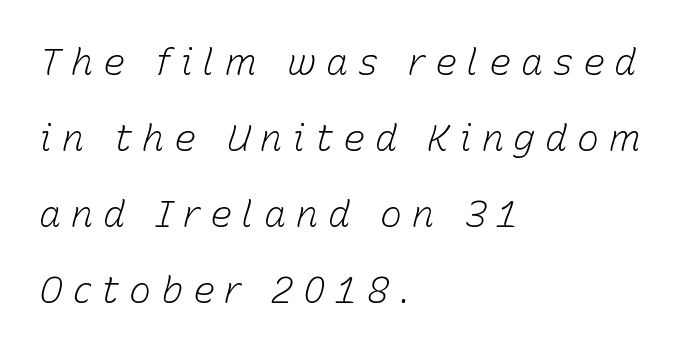
The glyphs look as if they've been sheared to an angle. Beneath every word, the page is bare. Weight class: somewhere from thin through regular. If you measured baseline to baseline, you'd find a long distance. Proportional: the letters do not fall into vertical columns. A student would call this left alignment; a typographer would say flush left, rag right.
